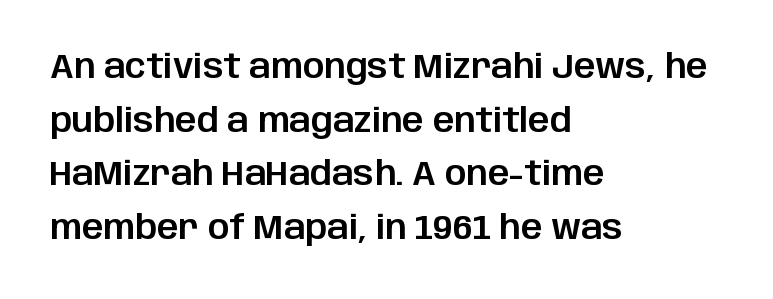
The image shows 34 px sans-serif type, upright; set left-aligned, normal line spacing (1.58x), normal letter spacing, not underlined; low stroke contrast and a large x-height.
